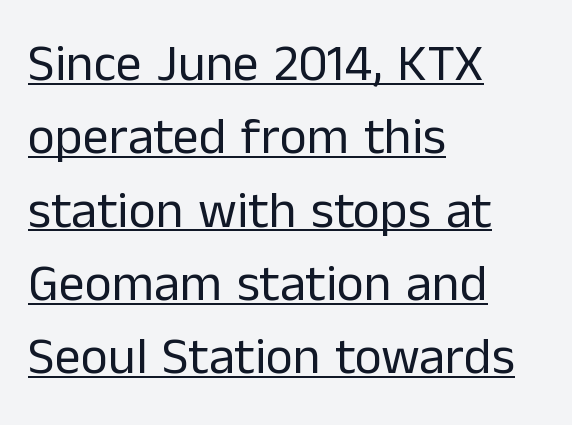
Q: Is the text bold? A: No.
Q: Is the text italic (slanted)? A: No, it is upright.
Q: Is the typeface a serif or a sans-serif typeface? A: Sans-serif.
Q: Is the text underlined? A: Yes.
Q: How is the paragraph aligned? A: Left-aligned.
Q: Is the spacing between letters normal or unusually wide? A: Normal.
Q: Is the spacing between lines tight, normal or loose? A: Normal.
Q: Width (condensed, normal, or wide)? A: Normal.
Q: Stroke contrast? A: Low.
Q: x-height? A: Medium.
Q: Monospaced? A: No.
